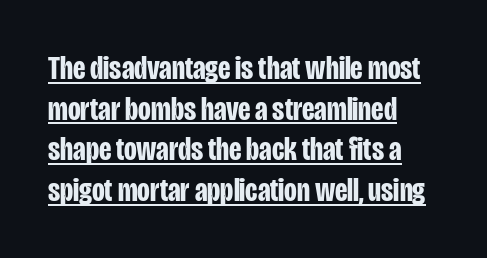
The image shows 33 px bold, condensed sans-serif type, upright; set left-aligned, line spacing 1.23x, normal letter spacing, underlined; low stroke contrast and a large x-height.
